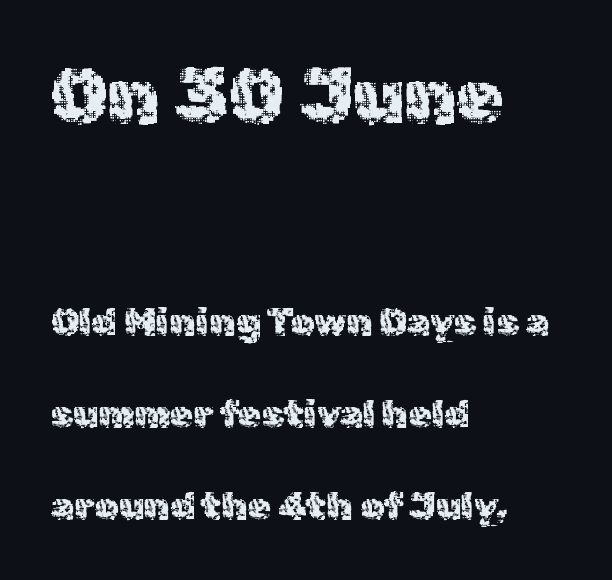
The image shows 77 px regular-weight sans-serif type, upright; set left-aligned, loose line spacing (2.42x), normal letter spacing, not underlined; the first (top) block is 2.03x larger; a medium x-height.
